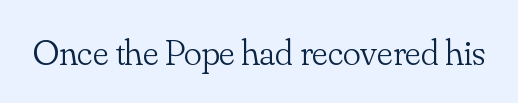
The font's upright variant was chosen for this text. Honestly, there is no underline to notice here at all. Stroke terminals: seriffed. Look at the tracking — it's just the regular setting, nothing added. A quiet, ordinary-to-light weight characterises the typeface. These lines are rendered in a variable-pitch font.
